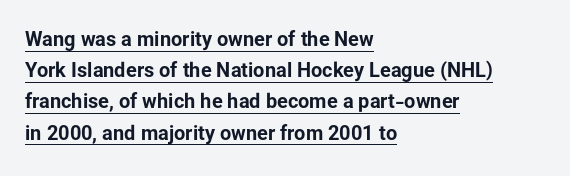
{"italic": "no", "bold": "yes", "underline": "yes", "align": "left", "line_spacing": "normal", "line_spacing_ratio": 1.56, "letter_spacing": "normal", "letter_spacing_em": 0.0, "glyph_px": 20}
